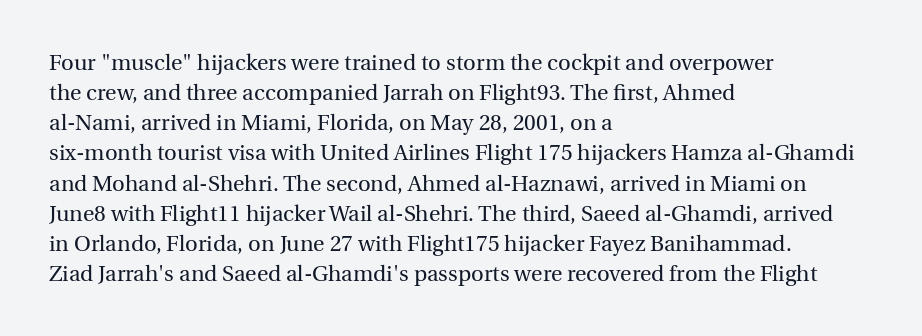
The image shows 22 px text type, upright; set left-aligned, normal line spacing (1.37x), normal letter spacing, not underlined.
